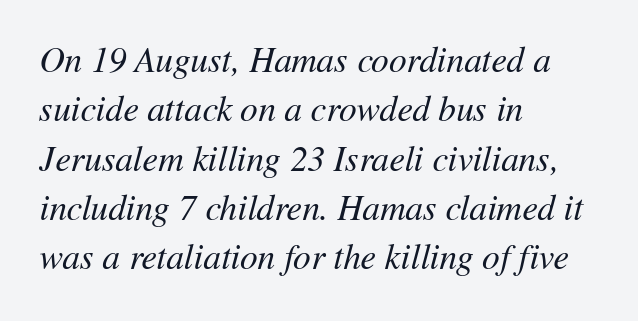
You could call the tracking neutral — neither tight nor loose. Italic? Definitely — the glyphs are oblique. This rendering uses left alignment, leaving the right contour irregular. The string is rendered with underlining switched off.
